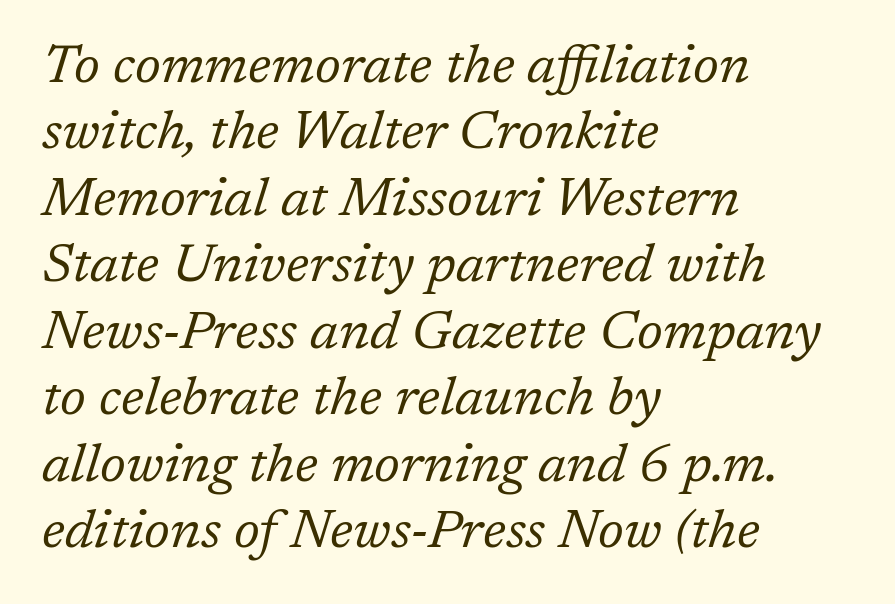
Q: Is the text bold? A: No.
Q: Is the text italic (slanted)? A: Yes, it leans right by about 17 degrees.
Q: Is the typeface a serif or a sans-serif typeface? A: Serif.
Q: Is the text underlined? A: No.
Q: How is the paragraph aligned? A: Left-aligned.
Q: Is the spacing between letters normal or unusually wide? A: Normal.
Q: Width (condensed, normal, or wide)? A: Normal.
Q: Stroke contrast? A: Low.
Q: x-height? A: Medium.
Q: Monospaced? A: No.
